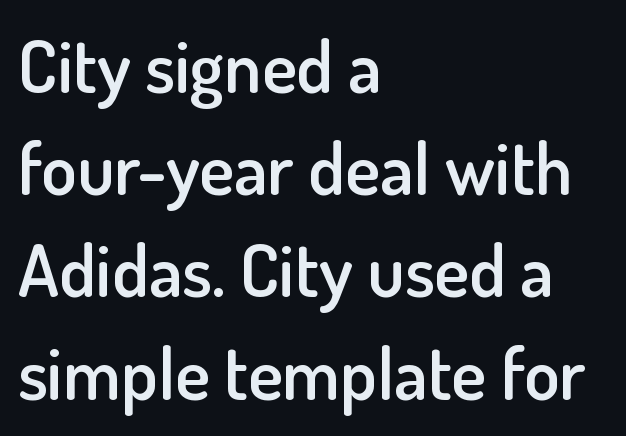
Typographically, this falls in the sans-serif category. You could not count columns in this text — the font is proportionally spaced. Alignment: flush left. Has an underline been added? It has not. Evenly set lines give the paragraph a standard silhouette.
